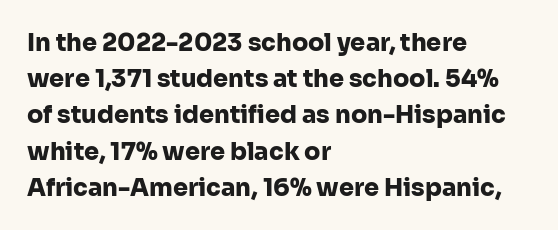
Q: Is the text bold? A: Yes.
Q: Is the text italic (slanted)? A: No, it is upright.
Q: Is the text underlined? A: No.
Q: How is the paragraph aligned? A: Left-aligned.
Q: Is the spacing between letters normal or unusually wide? A: Normal.
Q: Is the spacing between lines tight, normal or loose? A: Normal.
